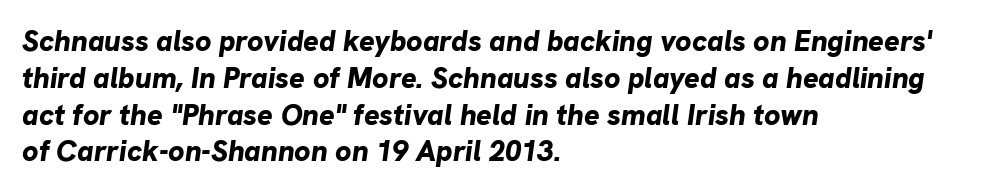
Q: Is the text bold? A: Yes.
Q: Is the text italic (slanted)? A: Yes, it leans right by about 8 degrees.
Q: Is the text underlined? A: No.
Q: How is the paragraph aligned? A: Left-aligned.
Q: Is the spacing between letters normal or unusually wide? A: Normal.
Q: Is the spacing between lines tight, normal or loose? A: Normal.
Q: Width (condensed, normal, or wide)? A: Normal.
Q: Stroke contrast? A: Low.
Q: x-height? A: Medium.
Q: Monospaced? A: No.
